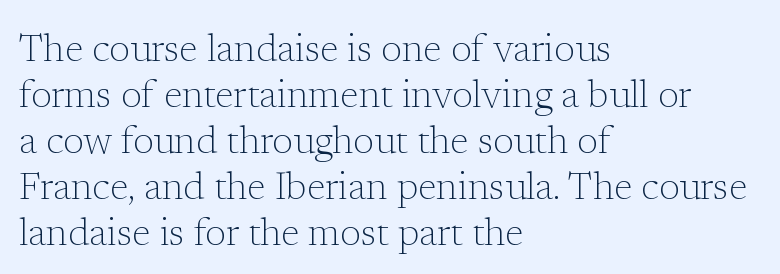
{"serif": "yes", "italic": "no", "bold": "no", "weight": "light", "width": "normal", "stroke_contrast": "low", "x_height": "medium", "monospaced": "no", "underline": "no", "align": "left", "line_spacing_ratio": 1.21, "letter_spacing": "normal", "letter_spacing_em": 0.0, "glyph_px": 38}
